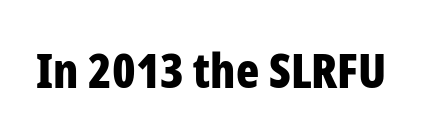
The image shows 48 px bold, condensed sans-serif type, upright; set normal letter spacing, not underlined; low stroke contrast and a medium x-height.
